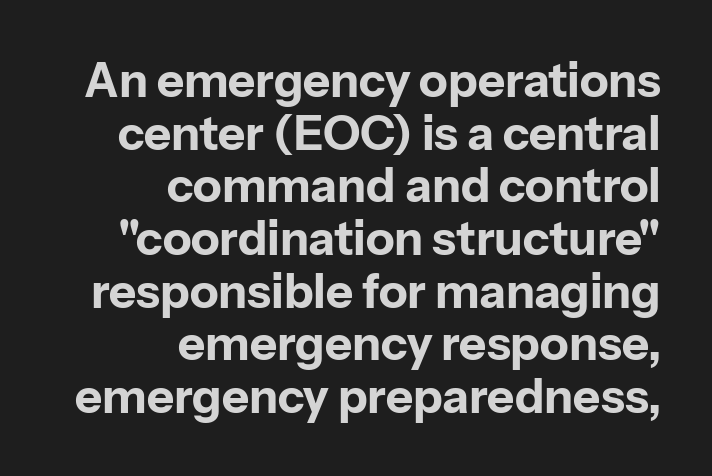
Q: Is the text bold? A: Yes.
Q: Is the text italic (slanted)? A: No, it is upright.
Q: Is the typeface a serif or a sans-serif typeface? A: Sans-serif.
Q: Is the text underlined? A: No.
Q: How is the paragraph aligned? A: Right-aligned.
Q: Is the spacing between letters normal or unusually wide? A: Normal.
Q: Is the spacing between lines tight, normal or loose? A: Tight.
Q: Width (condensed, normal, or wide)? A: Normal.
Q: Stroke contrast? A: Low.
Q: x-height? A: Medium.
Q: Monospaced? A: No.
